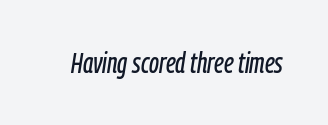
Q: Is the text italic (slanted)? A: Yes, it leans right by about 9 degrees.
Q: Is the text underlined? A: No.
Q: Is the spacing between letters normal or unusually wide? A: Normal.
Q: Width (condensed, normal, or wide)? A: Condensed.
Q: Stroke contrast? A: Low.
Q: x-height? A: Medium.
Q: Monospaced? A: No.
